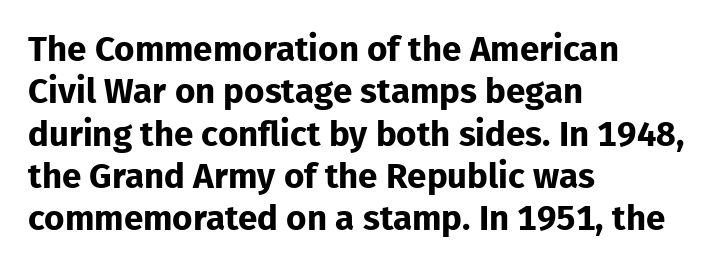
Q: Is the text bold? A: Yes.
Q: Is the text italic (slanted)? A: No, it is upright.
Q: Is the typeface a serif or a sans-serif typeface? A: Sans-serif.
Q: Is the text underlined? A: No.
Q: How is the paragraph aligned? A: Left-aligned.
Q: Is the spacing between letters normal or unusually wide? A: Normal.
Q: Width (condensed, normal, or wide)? A: Normal.
Q: Stroke contrast? A: Low.
Q: x-height? A: Medium.
Q: Monospaced? A: No.
